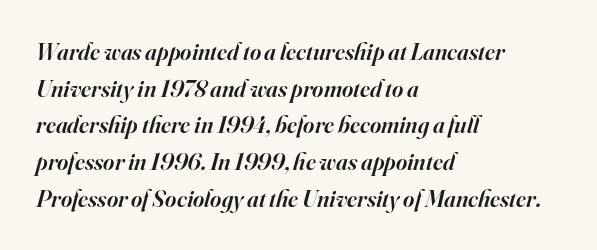
{"italic": "yes", "lean": "right", "slant_degrees": 16, "bold": "semi", "underline": "no", "align": "left", "line_spacing": "normal", "line_spacing_ratio": 1.53, "letter_spacing": "normal", "letter_spacing_em": 0.0, "glyph_px": 24}
